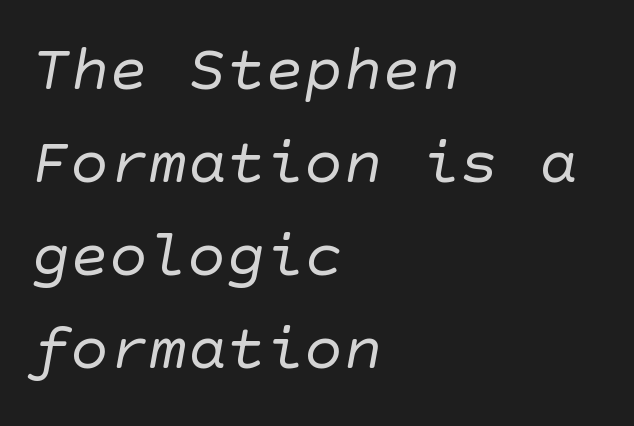
Q: Is the text bold? A: No.
Q: Is the typeface a serif or a sans-serif typeface? A: Sans-serif.
Q: Is the text underlined? A: No.
Q: How is the paragraph aligned? A: Left-aligned.
Q: Is the spacing between letters normal or unusually wide? A: Normal.
Q: Is the spacing between lines tight, normal or loose? A: Normal.
Q: Width (condensed, normal, or wide)? A: Normal.
Q: Stroke contrast? A: Low.
Q: x-height? A: Large.
